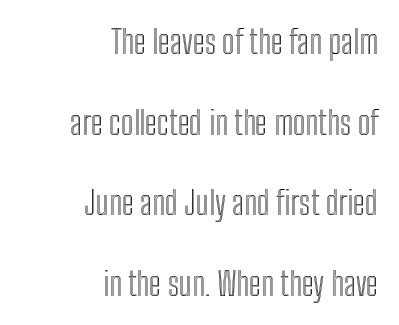
{"italic": "no", "width": "condensed", "x_height": "medium", "monospaced": "no", "underline": "no", "align": "right", "line_spacing": "loose", "line_spacing_ratio": 2.44, "letter_spacing": "normal", "letter_spacing_em": 0.0, "glyph_px": 33}
